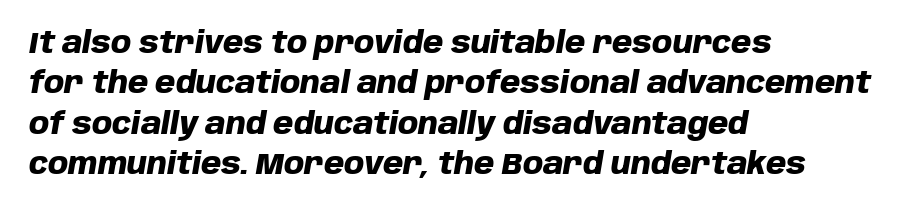
Notice how thick the strokes are: this is what a full bold looks like. Alignment: flush left. Glance below the letters and you will spot only blank space. A typesetter would call this proportional, since set widths differ per character. Compared with typical body copy, the letter spacing here is the same.
